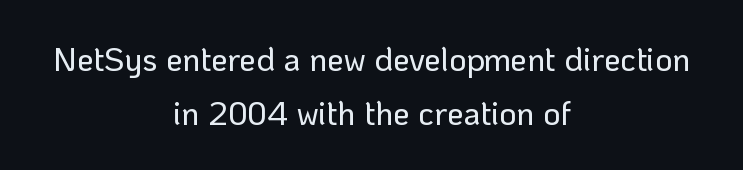
A normal amount of white space separates one row of letters from the next. The zone under the glyphs is completely vacant. To sum up the face: it is a sans, with no serifs. Teacher's note: observe the equal gaps on both sides — that is centered alignment.
